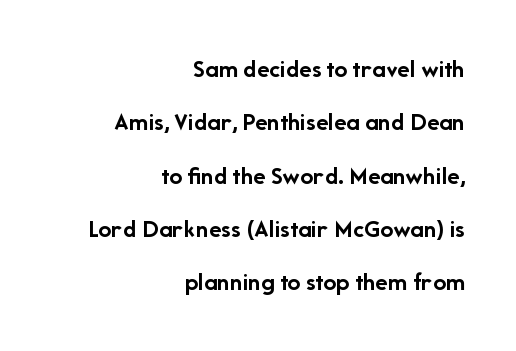
The image shows 26 px bold type, upright; set right-aligned, loose line spacing (2.05x), normal letter spacing, not underlined.
